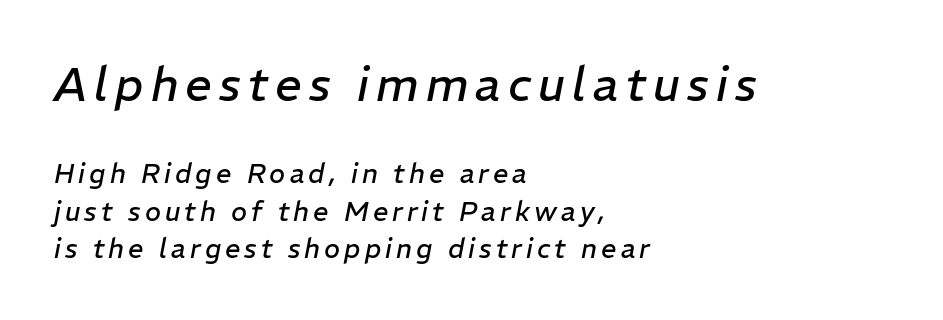
Q: Is the text bold? A: No.
Q: Is the text italic (slanted)? A: Yes, it leans right by about 11 degrees.
Q: Is the text underlined? A: No.
Q: How is the paragraph aligned? A: Left-aligned.
Q: Is the spacing between lines tight, normal or loose? A: Normal.
Q: Which block of text is set in a larger size, the first (top) or the second (bottom)? A: The first (top) one.
Q: Width (condensed, normal, or wide)? A: Normal.
Q: Stroke contrast? A: Low.
Q: x-height? A: Medium.
Q: Monospaced? A: No.
